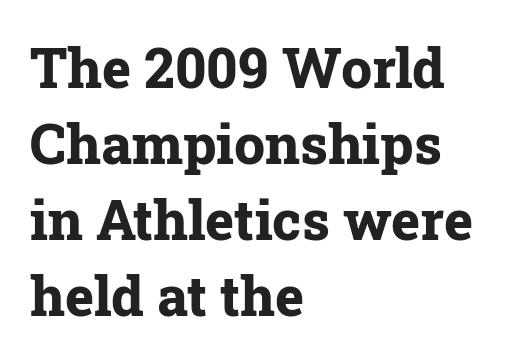
Q: Is the text bold? A: Yes.
Q: Is the text italic (slanted)? A: No, it is upright.
Q: Is the typeface a serif or a sans-serif typeface? A: Serif.
Q: Is the text underlined? A: No.
Q: How is the paragraph aligned? A: Left-aligned.
Q: Is the spacing between letters normal or unusually wide? A: Normal.
Q: Is the spacing between lines tight, normal or loose? A: Normal.
Q: Width (condensed, normal, or wide)? A: Normal.
Q: Stroke contrast? A: Low.
Q: x-height? A: Medium.
Q: Monospaced? A: No.
